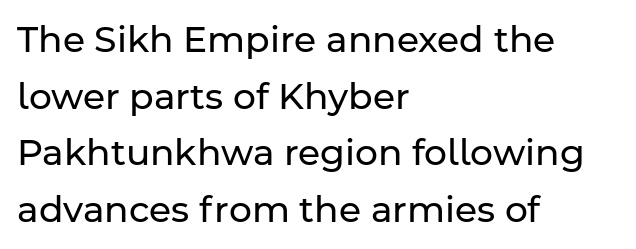
The image shows 36 px regular-weight sans-serif type, upright; set left-aligned, normal line spacing (1.57x), normal letter spacing, not underlined; low stroke contrast and a medium x-height.
